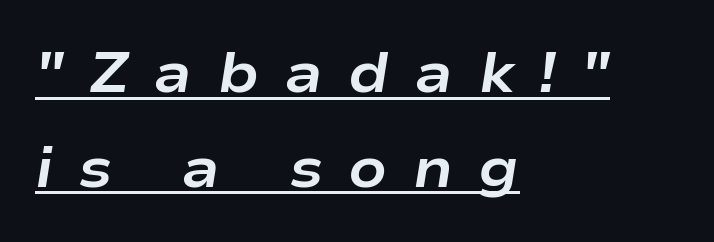
Q: Is the text bold? A: Yes.
Q: Is the text italic (slanted)? A: Yes, it leans right by about 9 degrees.
Q: Is the text underlined? A: Yes.
Q: How is the paragraph aligned? A: Left-aligned.
Q: Is the spacing between letters normal or unusually wide? A: Unusually wide.
Q: Is the spacing between lines tight, normal or loose? A: Normal.
Q: Width (condensed, normal, or wide)? A: Wide.
Q: Stroke contrast? A: Low.
Q: x-height? A: Medium.
Q: Monospaced? A: No.
